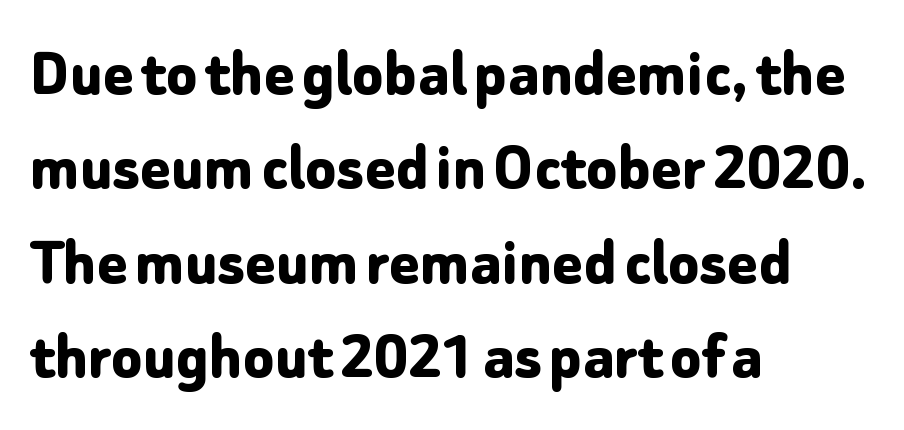
Q: Is the text bold? A: Yes.
Q: Is the text italic (slanted)? A: No, it is upright.
Q: Is the typeface a serif or a sans-serif typeface? A: Sans-serif.
Q: Is the text underlined? A: No.
Q: How is the paragraph aligned? A: Left-aligned.
Q: Is the spacing between letters normal or unusually wide? A: Normal.
Q: Is the spacing between lines tight, normal or loose? A: Normal.
Q: Width (condensed, normal, or wide)? A: Normal.
Q: Stroke contrast? A: Low.
Q: x-height? A: Medium.
Q: Monospaced? A: No.
